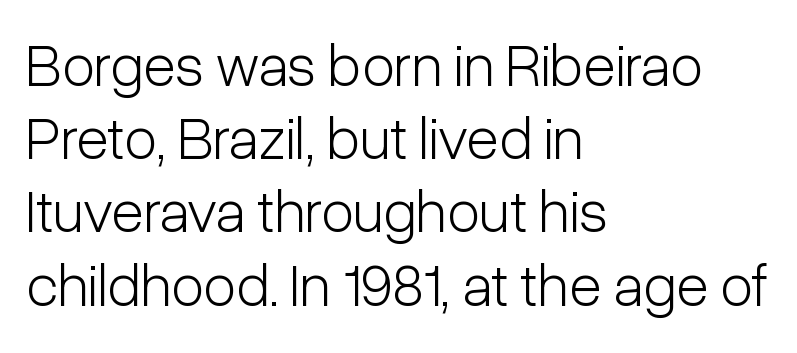
A sans-serif font was chosen for this passage. Every character sits straight up, as roman type does. One-word summary of the alignment: left. The weight tops out at a normal text grade.
